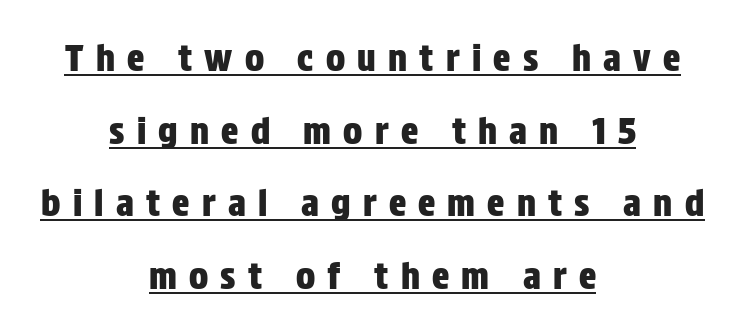
Q: Is the text italic (slanted)? A: No, it is upright.
Q: Is the typeface a serif or a sans-serif typeface? A: Sans-serif.
Q: Is the text underlined? A: Yes.
Q: How is the paragraph aligned? A: Centered.
Q: Is the spacing between letters normal or unusually wide? A: Unusually wide.
Q: Is the spacing between lines tight, normal or loose? A: Loose.
Q: Width (condensed, normal, or wide)? A: Condensed.
Q: Stroke contrast? A: Low.
Q: x-height? A: Large.
Q: Monospaced? A: No.
